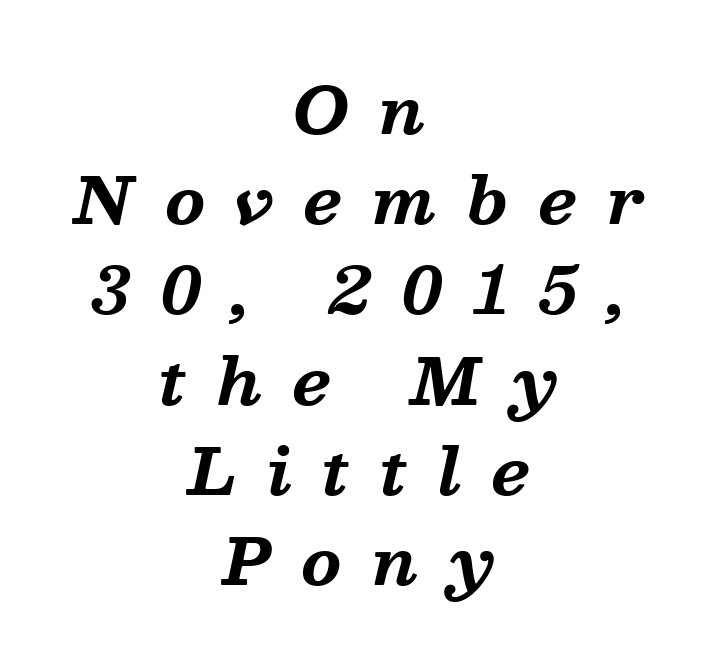
Q: Is the text bold? A: Yes.
Q: Is the text italic (slanted)? A: Yes, it leans right by about 13 degrees.
Q: Is the typeface a serif or a sans-serif typeface? A: Serif.
Q: Is the text underlined? A: No.
Q: How is the paragraph aligned? A: Centered.
Q: Is the spacing between letters normal or unusually wide? A: Unusually wide.
Q: Is the spacing between lines tight, normal or loose? A: Normal.
Q: Width (condensed, normal, or wide)? A: Normal.
Q: Stroke contrast? A: Medium.
Q: x-height? A: Medium.
Q: Monospaced? A: No.
